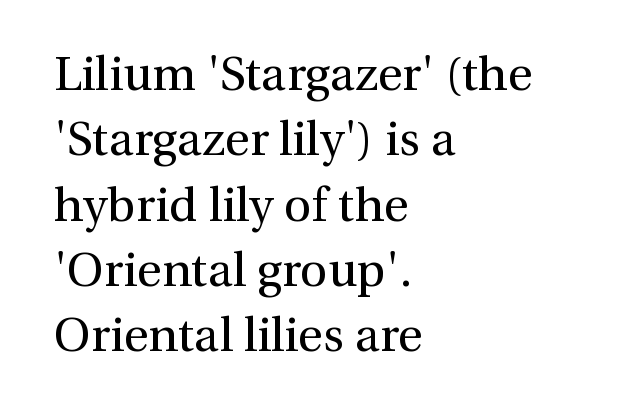
Q: Is the text bold? A: No.
Q: Is the text italic (slanted)? A: No, it is upright.
Q: Is the typeface a serif or a sans-serif typeface? A: Serif.
Q: Is the text underlined? A: No.
Q: How is the paragraph aligned? A: Left-aligned.
Q: Is the spacing between letters normal or unusually wide? A: Normal.
Q: Is the spacing between lines tight, normal or loose? A: Normal.
Q: Width (condensed, normal, or wide)? A: Normal.
Q: Stroke contrast? A: Medium.
Q: x-height? A: Medium.
Q: Monospaced? A: No.
